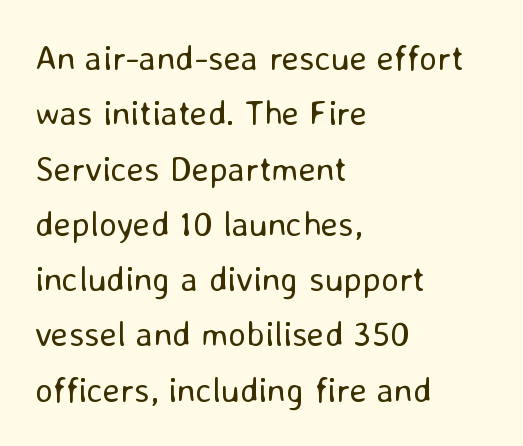
{"serif": "no", "italic": "no", "bold": "no", "weight": "regular", "width": "normal", "stroke_contrast": "low", "x_height": "medium", "monospaced": "no", "underline": "no", "align": "left", "line_spacing": "normal", "line_spacing_ratio": 1.58, "letter_spacing": "normal", "letter_spacing_em": 0.0, "glyph_px": 35}
